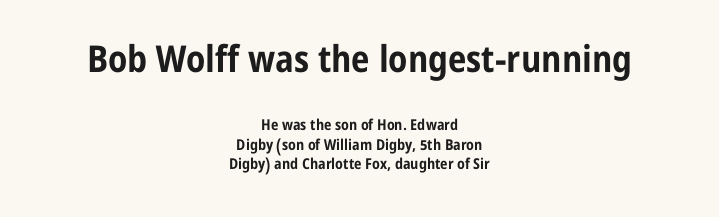
{"serif": "no", "italic": "no", "bold": "yes", "weight": "bold", "width": "condensed", "stroke_contrast": "low", "x_height": "medium", "monospaced": "no", "underline": "no", "align": "center", "line_spacing": "normal", "line_spacing_ratio": 1.29, "letter_spacing": "normal", "letter_spacing_em": 0.0, "larger_block": "first", "size_ratio": 2.47, "glyph_px": 37}
